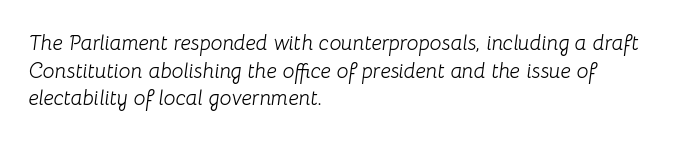
Q: Is the text bold? A: No.
Q: Is the text italic (slanted)? A: Yes, it leans right by about 8 degrees.
Q: Is the text underlined? A: No.
Q: How is the paragraph aligned? A: Left-aligned.
Q: Is the spacing between letters normal or unusually wide? A: Normal.
Q: Is the spacing between lines tight, normal or loose? A: Normal.
